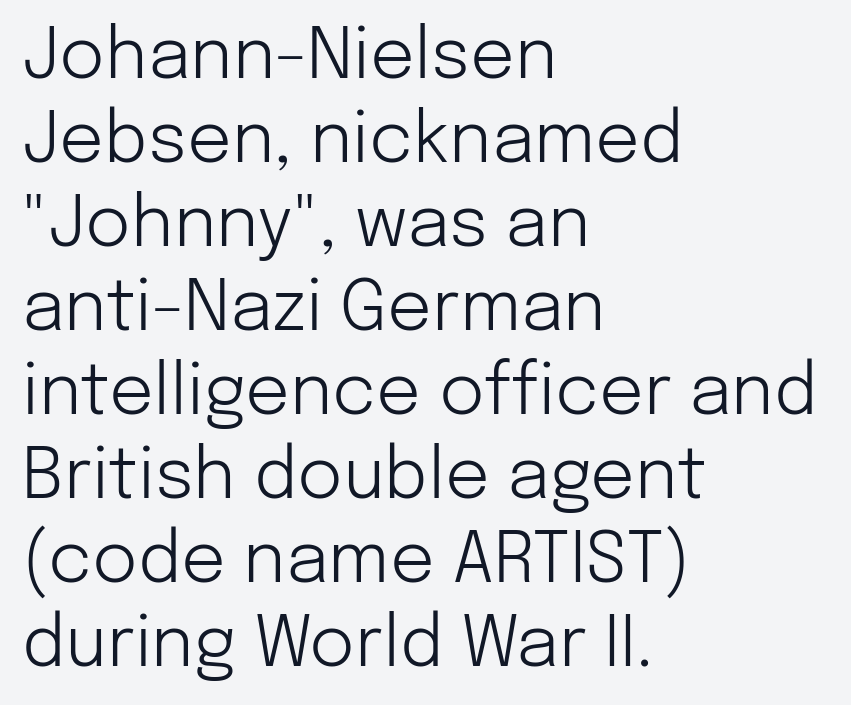
The image shows 70 px light sans-serif type, upright; set left-aligned, line spacing 1.2x, normal letter spacing, not underlined; low stroke contrast and a medium x-height.
